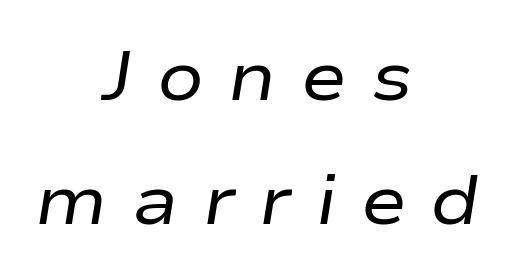
{"italic": "yes", "lean": "right", "slant_degrees": 9, "bold": "no", "weight": "regular", "width": "wide", "stroke_contrast": "low", "x_height": "medium", "monospaced": "no", "underline": "no", "align": "center", "line_spacing_ratio": 1.8, "letter_spacing": "wide", "letter_spacing_em": 0.35, "glyph_px": 69}
